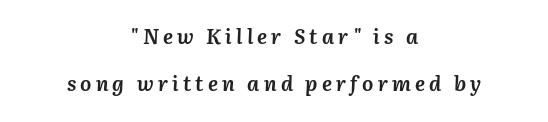
The image shows 21 px bold type, italic (leaning right); set centered, loose line spacing (2.26x), unusually wide letter spacing (+0.2 em), not underlined.
